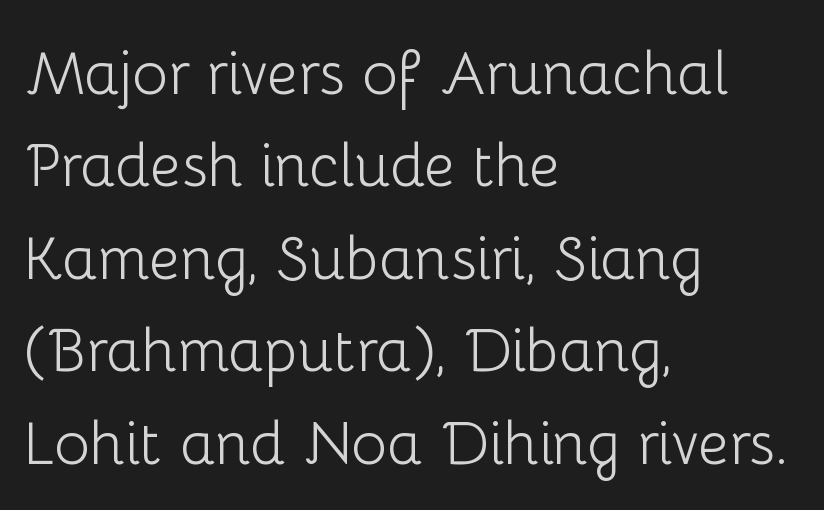
{"serif": "no", "italic": "no", "bold": "no", "weight": "light", "width": "normal", "stroke_contrast": "low", "x_height": "medium", "monospaced": "no", "underline": "no", "align": "left", "line_spacing": "normal", "line_spacing_ratio": 1.54, "letter_spacing": "normal", "letter_spacing_em": 0.0, "glyph_px": 60}
